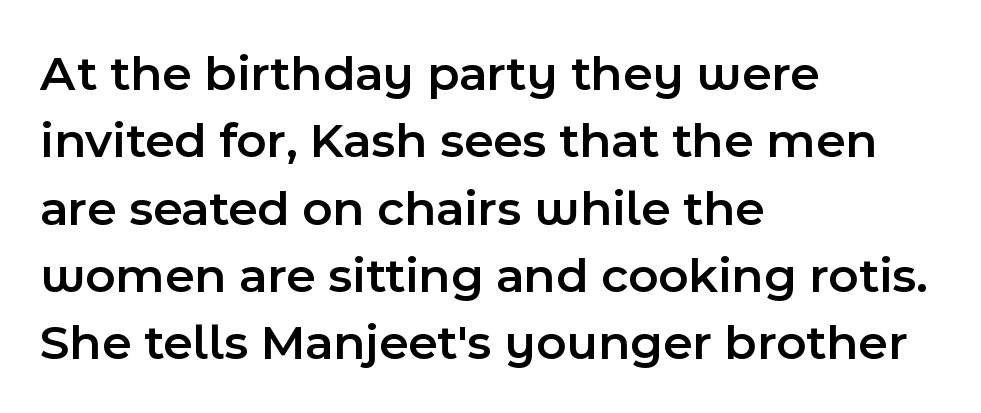
Compared with typical paragraphs, the rows here are spaced about the same. Nothing sits at the stroke ends, so this counts as sans-serif. Think of a printed novel: that variable character pitch is what you see here. Honestly, there is no underline to notice here at all. What stands out about the letter spacing? Nothing — it is the standard amount. Each glyph is drawn with semibold strokes, heavier than normal yet not fully bold.
